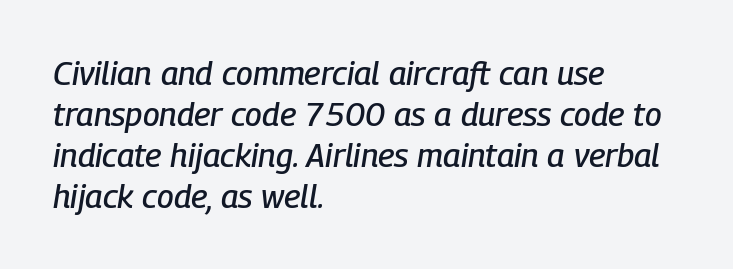
The image shows 33 px condensed type, italic (leaning right); set left-aligned, line spacing 1.24x, normal letter spacing, not underlined; low stroke contrast and a medium x-height.
